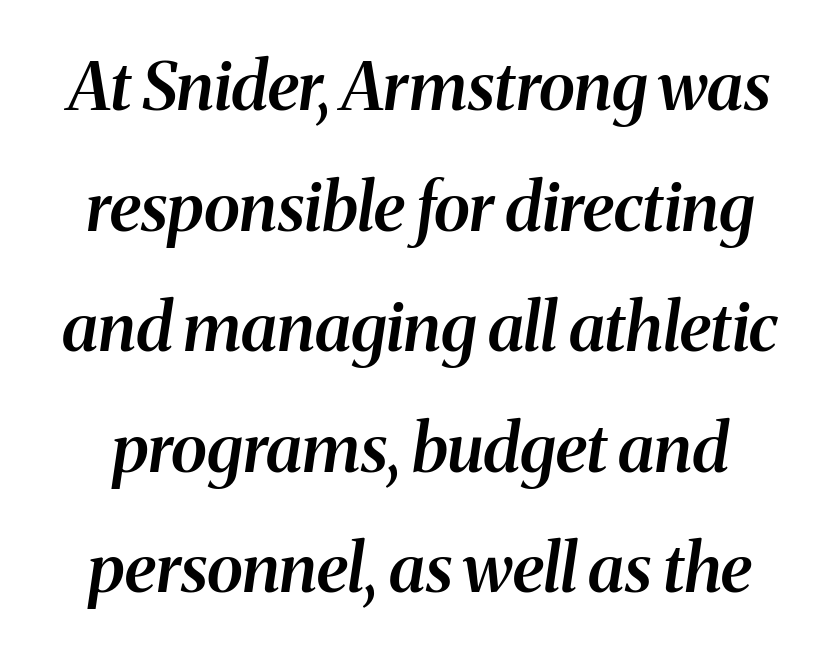
The image shows 67 px semibold serif type, italic (leaning right); set line spacing 1.8x, normal letter spacing, not underlined; medium stroke contrast and a medium x-height.
